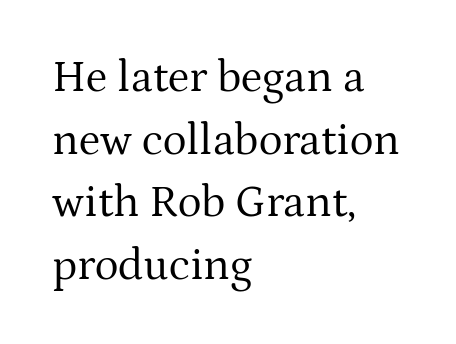
The image shows 45 px regular-weight serif type, upright; set left-aligned, normal line spacing (1.39x), normal letter spacing, not underlined; medium stroke contrast and a medium x-height.
